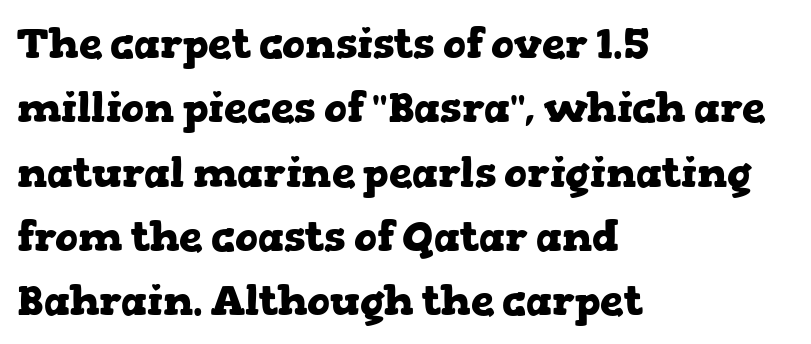
This sample is left-justified, so line endings fall wherever the words run out. The letters stand upright; this is a roman face. Note: serifs present on the glyphs. Notice how thick the strokes are: this is what a full bold looks like. The space between consecutive lines is moderate. The rendering uses natural spacing where letterforms have individual widths.
